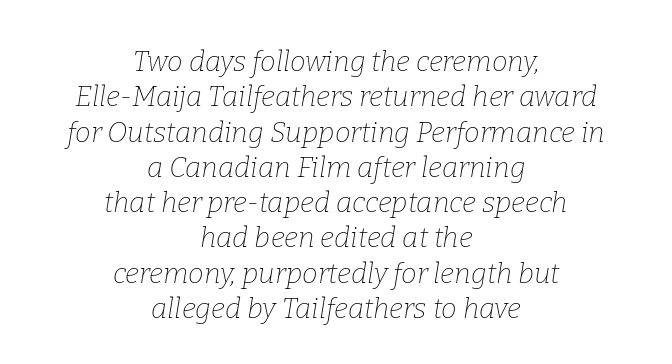
In terms of letterform style, serifs are clearly present. Each word holds together tightly as a unit, with standard inter-letter gaps. The text block is weighted toward neither margin, spreading evenly from the middle. Is the type heavy? It reads as light-to-regular instead. Varying glyph widths throughout — classic text-font behaviour. Does the leading feel generous? No, just average.
